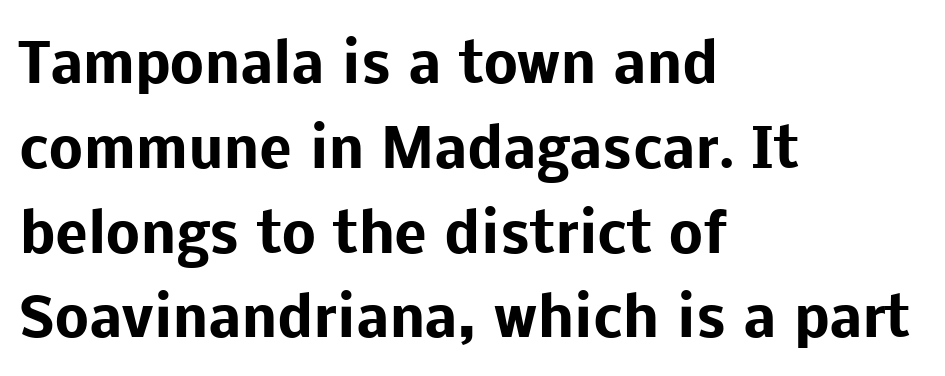
Typesetter's note: full bold, strokes at maximum text heaviness. Compared with typical body copy, the letter spacing here is the same. Is this a fixed-width face? No — the glyphs have proportional, varying widths. Nobody drew a line under any word here.
